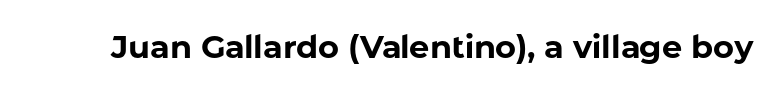
Q: Is the text bold? A: Yes.
Q: Is the text italic (slanted)? A: No, it is upright.
Q: Is the typeface a serif or a sans-serif typeface? A: Sans-serif.
Q: Is the text underlined? A: No.
Q: Is the spacing between letters normal or unusually wide? A: Normal.
Q: Width (condensed, normal, or wide)? A: Normal.
Q: Stroke contrast? A: Low.
Q: x-height? A: Medium.
Q: Monospaced? A: No.
